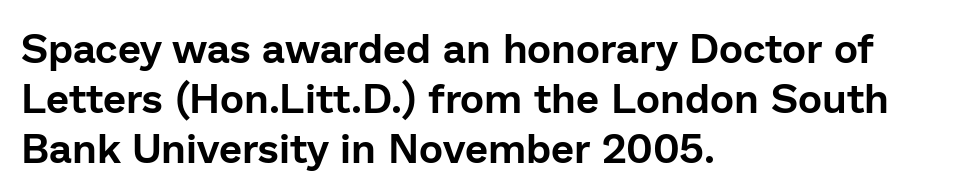
Q: Is the text italic (slanted)? A: No, it is upright.
Q: Is the typeface a serif or a sans-serif typeface? A: Sans-serif.
Q: Is the text underlined? A: No.
Q: How is the paragraph aligned? A: Left-aligned.
Q: Is the spacing between letters normal or unusually wide? A: Normal.
Q: Width (condensed, normal, or wide)? A: Normal.
Q: Stroke contrast? A: Low.
Q: x-height? A: Medium.
Q: Monospaced? A: No.
